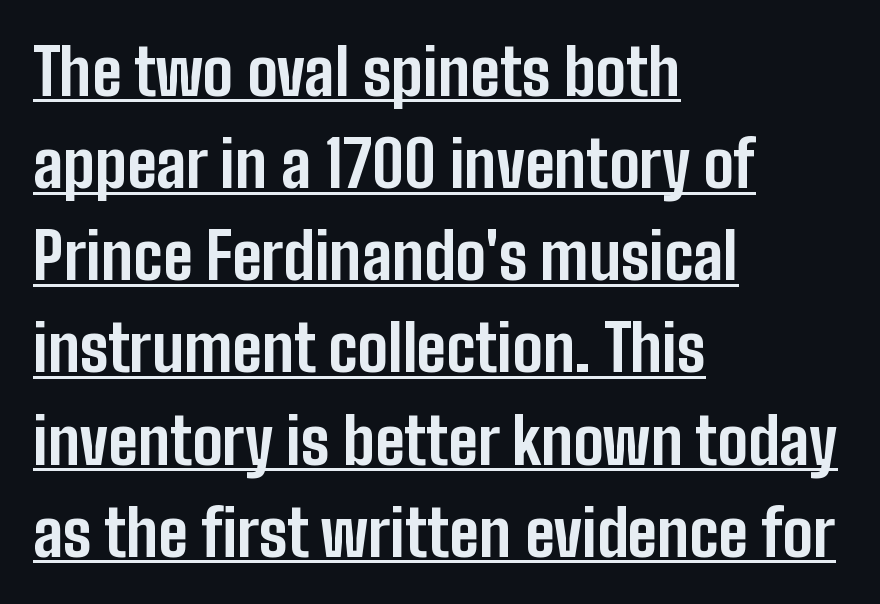
Q: Is the text bold? A: Yes.
Q: Is the text italic (slanted)? A: No, it is upright.
Q: Is the typeface a serif or a sans-serif typeface? A: Sans-serif.
Q: Is the text underlined? A: Yes.
Q: How is the paragraph aligned? A: Left-aligned.
Q: Is the spacing between letters normal or unusually wide? A: Normal.
Q: Is the spacing between lines tight, normal or loose? A: Normal.
Q: Width (condensed, normal, or wide)? A: Condensed.
Q: Stroke contrast? A: Low.
Q: x-height? A: Medium.
Q: Monospaced? A: No.
